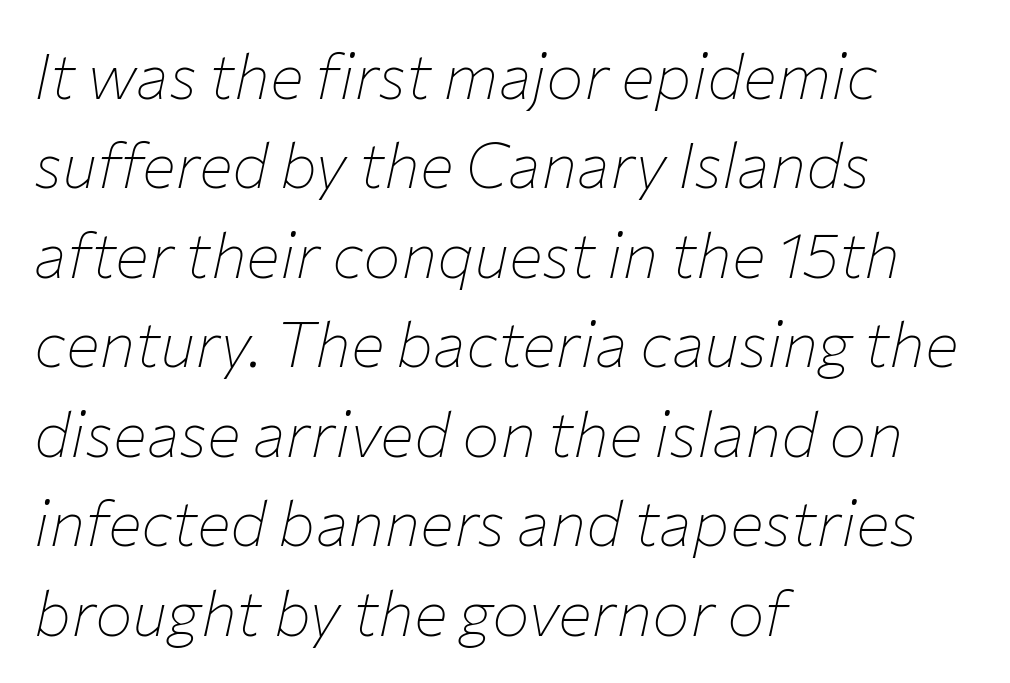
The image shows 63 px thin type, italic (leaning right); set left-aligned, normal line spacing (1.42x), normal letter spacing, not underlined; low stroke contrast and a medium x-height.
